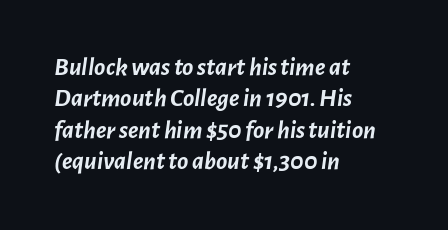
Q: Is the text bold? A: Yes.
Q: Is the text italic (slanted)? A: Yes, it leans right by about 7 degrees.
Q: Is the text underlined? A: No.
Q: How is the paragraph aligned? A: Left-aligned.
Q: Is the spacing between letters normal or unusually wide? A: Normal.
